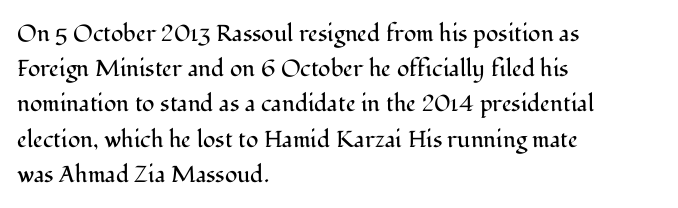
A typesetter would call this leading conventional body-copy spacing. Casual observation: everything's shoved over to the left. Counters stay open thanks to moderate or lighter strokes. The lettering stays uniformly vertical, giving the passage a roman look. No extra tracking has been applied to these lines. The gap between lines stays unmarked.
